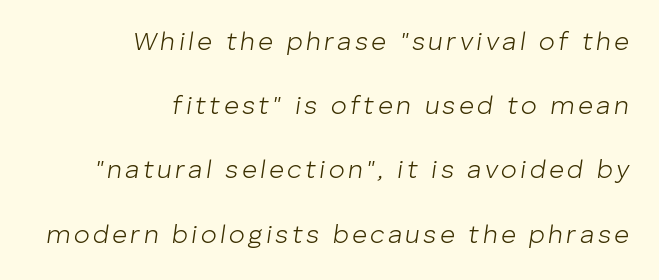
One-word summary of the alignment: right. The typeface has the unassuming heft of standard copy or less. Plain, unruled lines of type. Compared with typical paragraphs, the rows here are farther apart. Italic? Definitely — the glyphs are oblique.
